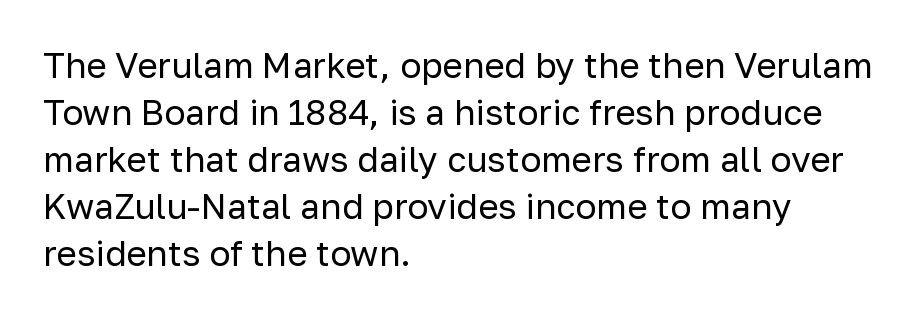
A roman cut, with each character standing at attention. Honestly, the row spacing looks completely unremarkable. Check the space under the baseline: it is left empty. Characters follow at the spacing the type designer built in.
